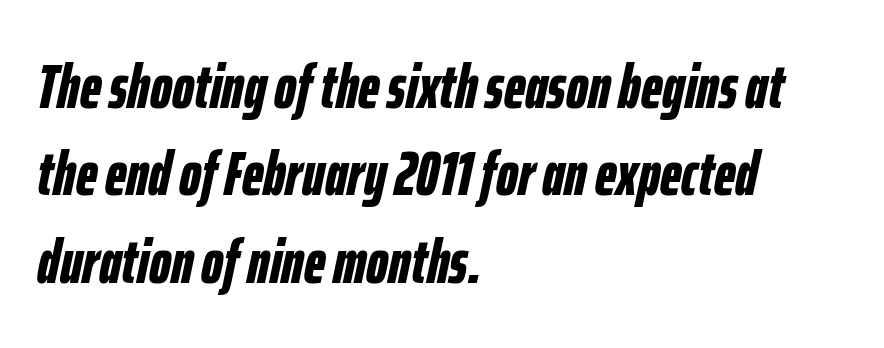
Q: Is the text bold? A: Yes.
Q: Is the text italic (slanted)? A: Yes, it leans right by about 12 degrees.
Q: Is the text underlined? A: No.
Q: How is the paragraph aligned? A: Left-aligned.
Q: Is the spacing between letters normal or unusually wide? A: Normal.
Q: Is the spacing between lines tight, normal or loose? A: Normal.
Q: Width (condensed, normal, or wide)? A: Condensed.
Q: Stroke contrast? A: Low.
Q: x-height? A: Medium.
Q: Monospaced? A: No.
